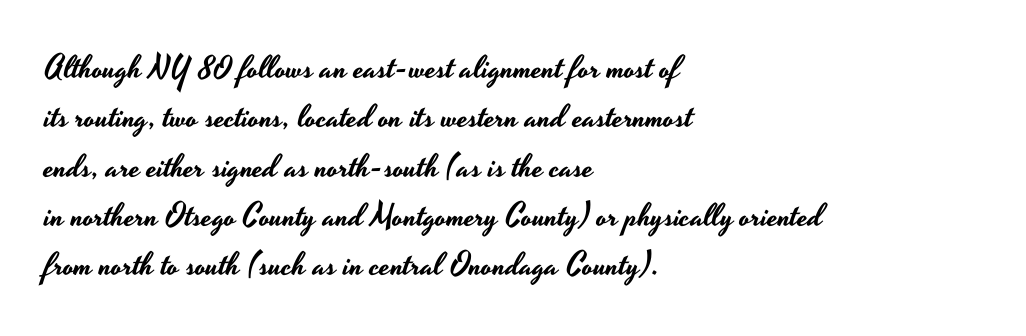
The gap between lines stays unmarked. These lines are rendered in a variable-pitch font. Reading down the column, the eye jumps a familiar distance to each next line. The letters sit at their default tracking, neither squeezed nor spread. Line beginnings align vertically; line endings do not.
